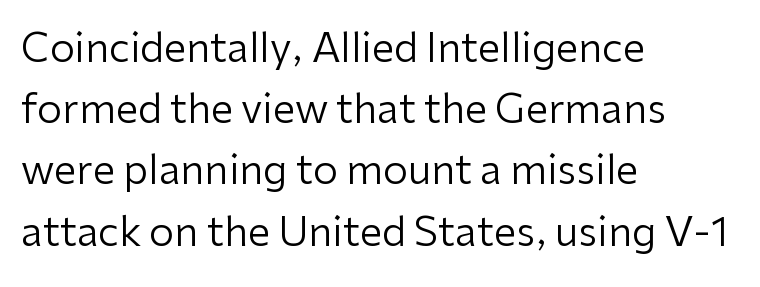
A quiet, ordinary-to-light weight characterises the typeface. Type style note: lacks serifs. Layout note: lines flush left. The glyphs are unaccompanied by any horizontal stroke below them. The leading is moderate, giving the passage an even texture. No extra tracking has been applied to these lines.
